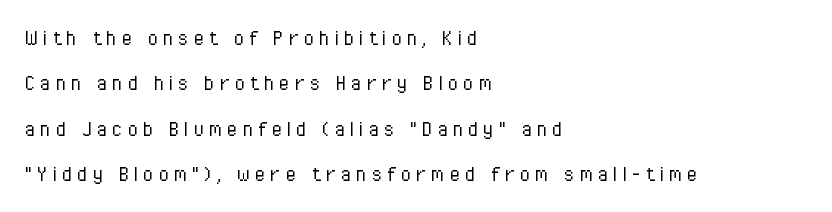
{"italic": "no", "bold": "no", "underline": "no", "align": "left", "line_spacing_ratio": 1.89, "letter_spacing": "wide", "letter_spacing_em": 0.2, "glyph_px": 24}
